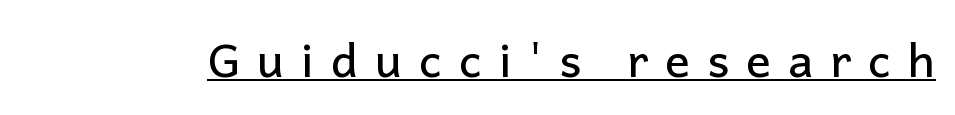
{"serif": "no", "italic": "no", "width": "normal", "stroke_contrast": "low", "x_height": "medium", "monospaced": "no", "underline": "yes", "letter_spacing": "wide", "letter_spacing_em": 0.37, "glyph_px": 46}
